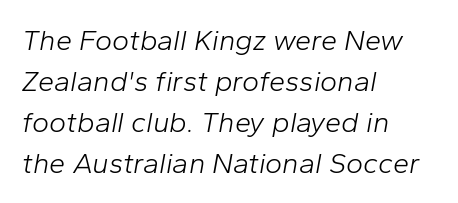
Q: Is the text bold? A: No.
Q: Is the text italic (slanted)? A: Yes, it leans right by about 10 degrees.
Q: Is the text underlined? A: No.
Q: How is the paragraph aligned? A: Left-aligned.
Q: Is the spacing between letters normal or unusually wide? A: Normal.
Q: Is the spacing between lines tight, normal or loose? A: Normal.
Q: Width (condensed, normal, or wide)? A: Normal.
Q: Stroke contrast? A: Low.
Q: x-height? A: Medium.
Q: Monospaced? A: No.
